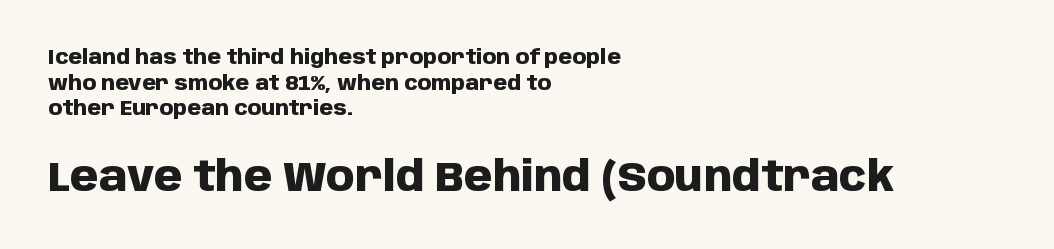
{"serif": "no", "italic": "no", "bold": "yes", "weight": "heavy", "width": "normal", "stroke_contrast": "low", "x_height": "large", "monospaced": "no", "underline": "no", "align": "left", "line_spacing": "normal", "line_spacing_ratio": 1.28, "letter_spacing": "normal", "letter_spacing_em": 0.0, "larger_block": "second", "size_ratio": 2.05, "glyph_px": 41}
